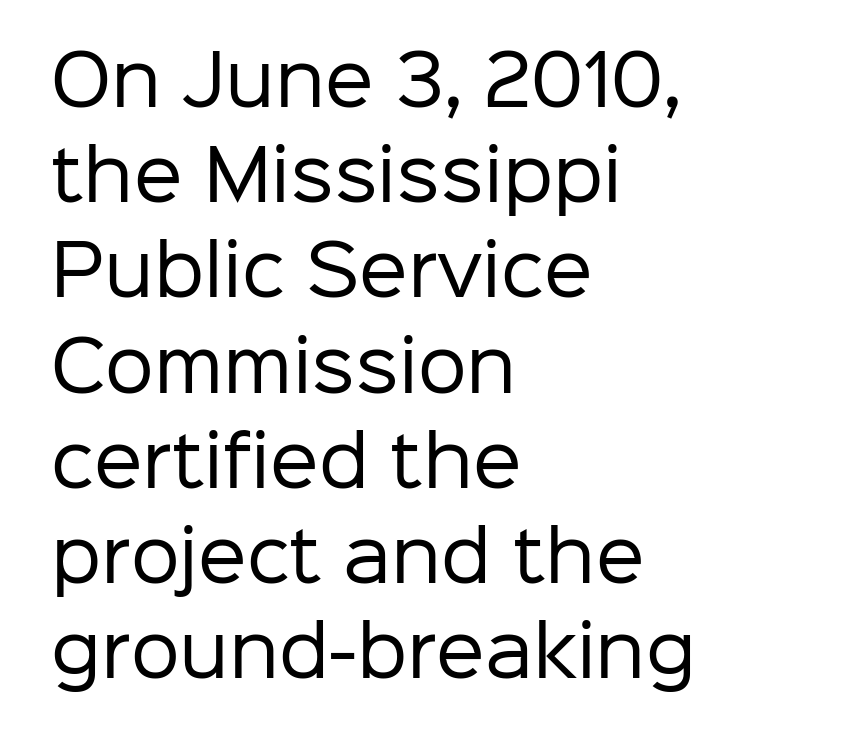
The image shows 69 px regular-weight sans-serif type, upright; set left-aligned, normal line spacing (1.38x), normal letter spacing, not underlined; low stroke contrast and a medium x-height.
